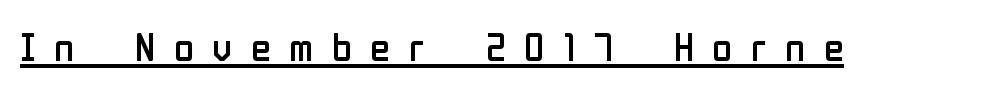
The image shows 41 px regular-weight, condensed sans-serif type, upright; set unusually wide letter spacing (+0.45 em), underlined; low stroke contrast and a medium x-height.
